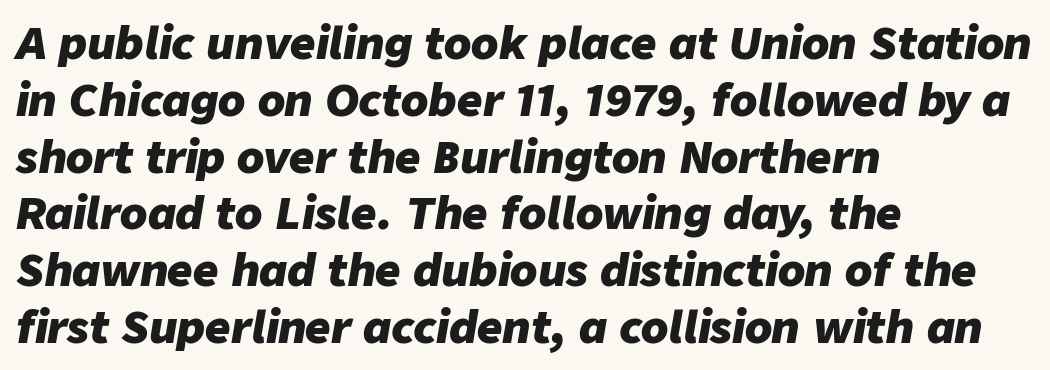
Q: Is the text bold? A: Yes.
Q: Is the text italic (slanted)? A: Yes, it leans right by about 9 degrees.
Q: Is the text underlined? A: No.
Q: How is the paragraph aligned? A: Left-aligned.
Q: Is the spacing between letters normal or unusually wide? A: Normal.
Q: Is the spacing between lines tight, normal or loose? A: Normal.
Q: Width (condensed, normal, or wide)? A: Normal.
Q: Stroke contrast? A: Low.
Q: x-height? A: Medium.
Q: Monospaced? A: No.
